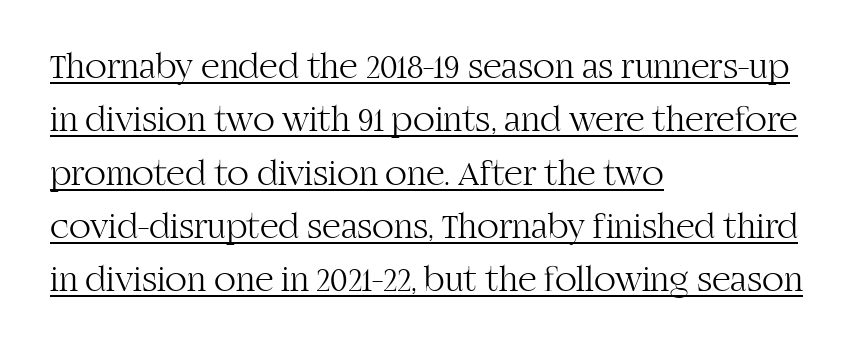
{"serif": "yes", "italic": "no", "bold": "no", "weight": "light", "width": "normal", "stroke_contrast": "high", "x_height": "large", "monospaced": "no", "underline": "yes", "align": "left", "line_spacing": "normal", "line_spacing_ratio": 1.48, "letter_spacing": "normal", "letter_spacing_em": 0.0, "glyph_px": 36}
